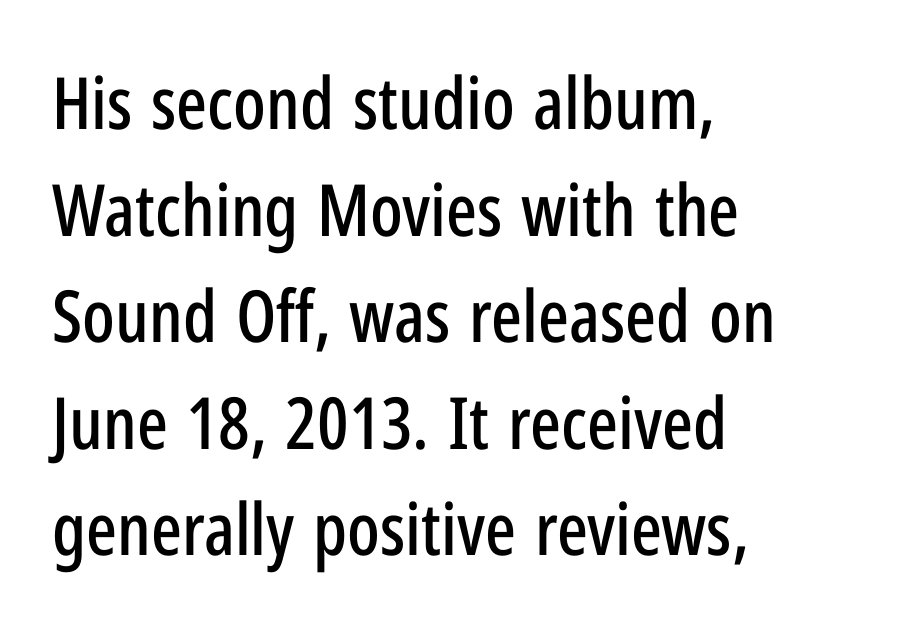
{"serif": "no", "italic": "no", "width": "condensed", "stroke_contrast": "low", "x_height": "medium", "monospaced": "no", "underline": "no", "align": "left", "line_spacing": "normal", "line_spacing_ratio": 1.48, "letter_spacing": "normal", "letter_spacing_em": 0.0, "glyph_px": 72}
